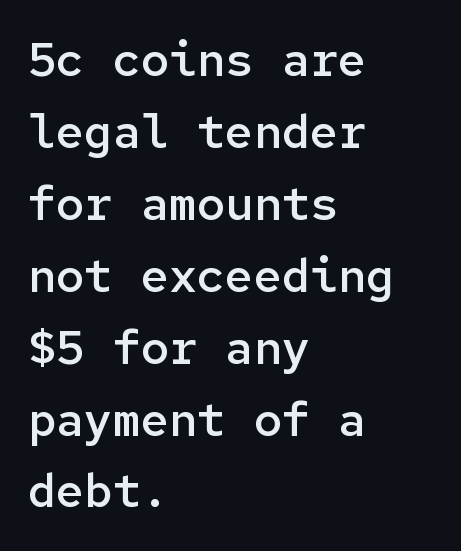
Tracking here is standard; glyphs follow each other at the usual distance. This is roman type, the default non-slanted kind. Fixed-width glyphs throughout — classic coding-font behaviour. The passage shown is typeset with a sans-serif family. These lines carry some extra weight — a demibold, not a full bold.
